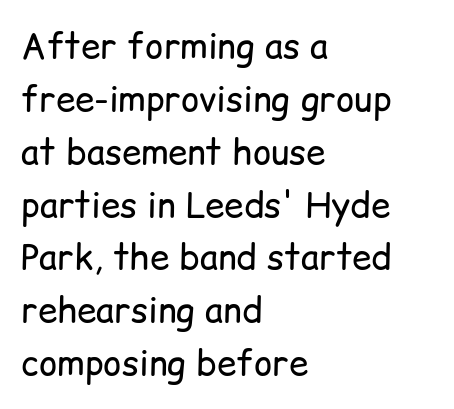
{"serif": "no", "italic": "no", "bold": "no", "weight": "regular", "width": "normal", "stroke_contrast": "low", "x_height": "medium", "monospaced": "no", "underline": "no", "align": "left", "line_spacing": "normal", "line_spacing_ratio": 1.51, "letter_spacing": "normal", "letter_spacing_em": 0.0, "glyph_px": 35}
